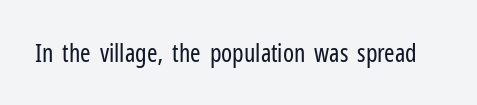
The rendering keeps characters at their native spacing. The font sits on the lighter half of the weight spectrum, regular included. Quick note: underline off. Is there any slant? The stems are plumb.
